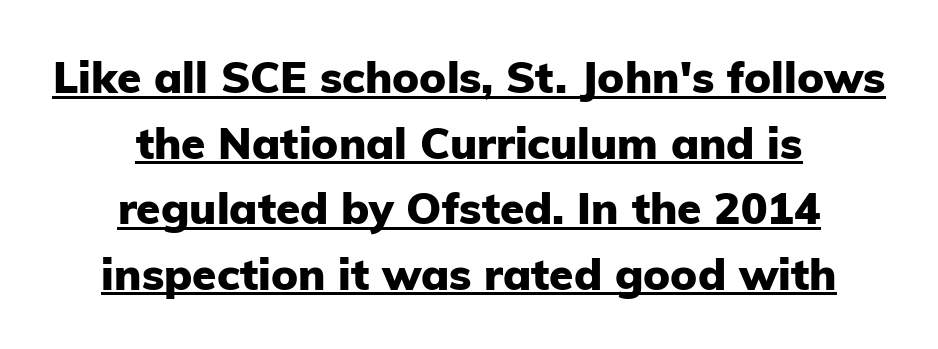
Q: Is the text bold? A: Yes.
Q: Is the text italic (slanted)? A: No, it is upright.
Q: Is the typeface a serif or a sans-serif typeface? A: Sans-serif.
Q: Is the text underlined? A: Yes.
Q: How is the paragraph aligned? A: Centered.
Q: Is the spacing between letters normal or unusually wide? A: Normal.
Q: Is the spacing between lines tight, normal or loose? A: Normal.
Q: Width (condensed, normal, or wide)? A: Normal.
Q: Stroke contrast? A: Low.
Q: x-height? A: Medium.
Q: Monospaced? A: No.
